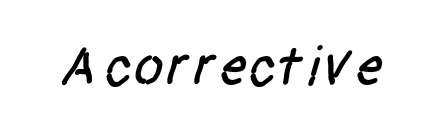
{"serif": "no", "width": "condensed", "stroke_contrast": "low", "x_height": "large", "monospaced": "no", "underline": "no", "letter_spacing": "normal", "letter_spacing_em": 0.0, "glyph_px": 56}
